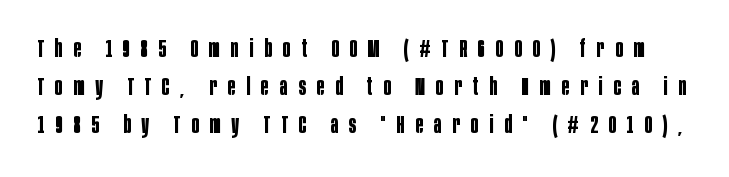
{"italic": "no", "bold": "yes", "underline": "no", "line_spacing": "normal", "line_spacing_ratio": 1.59, "letter_spacing": "wide", "letter_spacing_em": 0.47, "glyph_px": 24}
